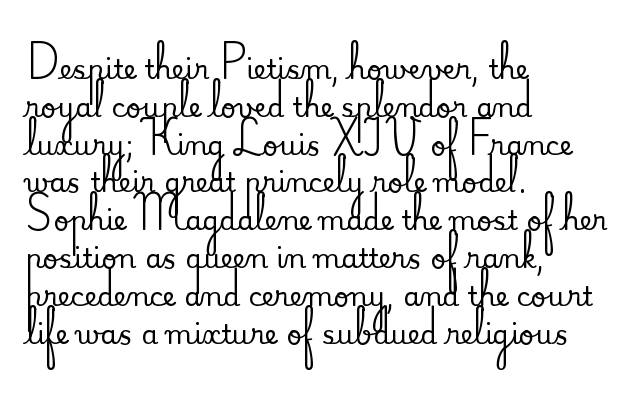
{"italic": "no", "underline": "no", "align": "left", "line_spacing": "normal", "line_spacing_ratio": 1.4, "letter_spacing": "normal", "letter_spacing_em": 0.0, "glyph_px": 27}
